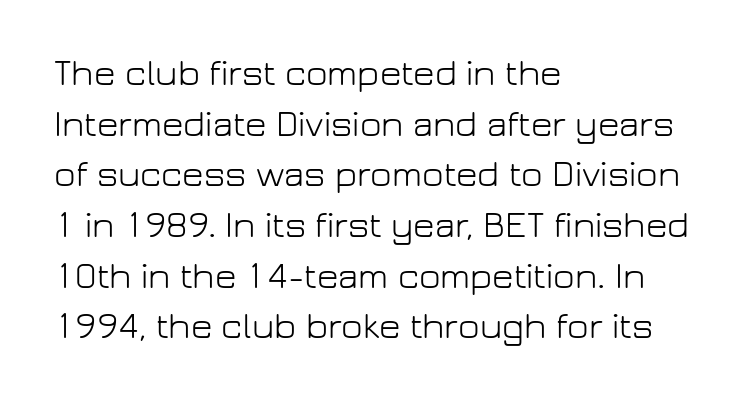
Proportional: the letters do not fall into vertical columns. This is not heavy type; no bold has been used. Descenders hang freely into open space. This sample uses plain, unmodified letter spacing. The typesetter chose a ragged-right arrangement here.
